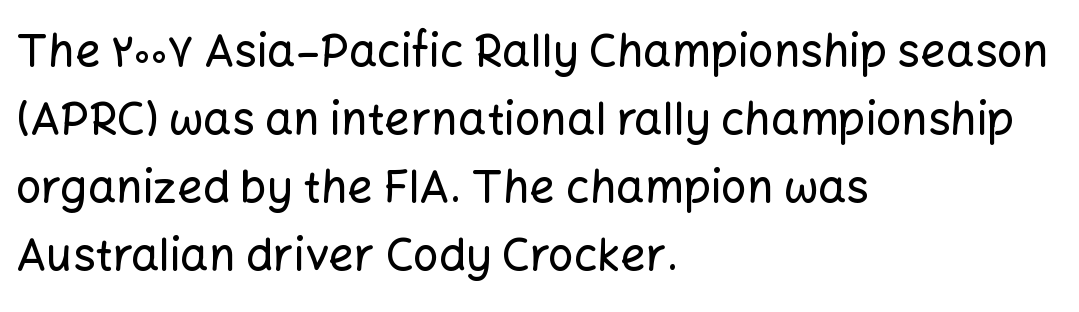
{"serif": "no", "italic": "no", "width": "normal", "stroke_contrast": "low", "x_height": "medium", "monospaced": "no", "underline": "no", "align": "left", "line_spacing": "normal", "line_spacing_ratio": 1.51, "letter_spacing": "normal", "letter_spacing_em": 0.0, "glyph_px": 45}
